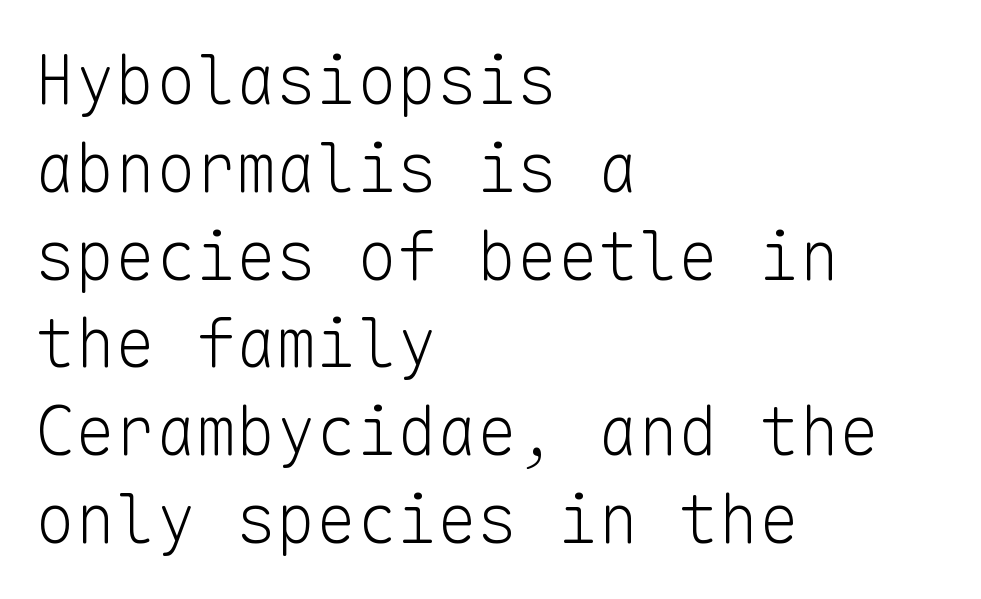
{"serif": "no", "italic": "no", "bold": "no", "weight": "light", "width": "normal", "stroke_contrast": "low", "x_height": "medium", "monospaced": "yes", "underline": "no", "align": "left", "line_spacing": "normal", "line_spacing_ratio": 1.31, "letter_spacing": "normal", "letter_spacing_em": 0.0, "glyph_px": 67}
